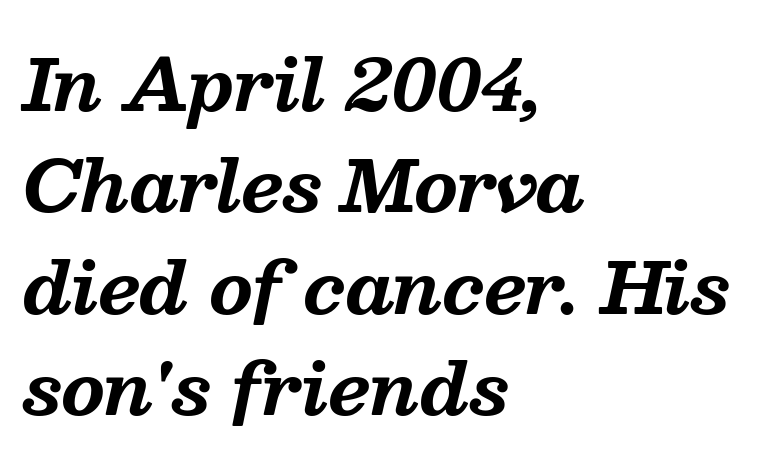
The image shows 70 px bold serif type, italic (leaning right); set left-aligned, normal line spacing (1.45x), normal letter spacing, not underlined; medium stroke contrast and a medium x-height.
